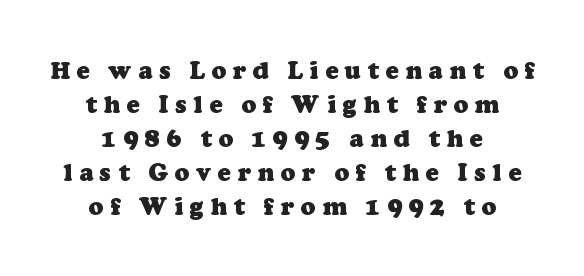
Q: Is the text bold? A: Yes.
Q: Is the text underlined? A: No.
Q: How is the paragraph aligned? A: Centered.
Q: Is the spacing between letters normal or unusually wide? A: Unusually wide.
Q: Is the spacing between lines tight, normal or loose? A: Normal.
